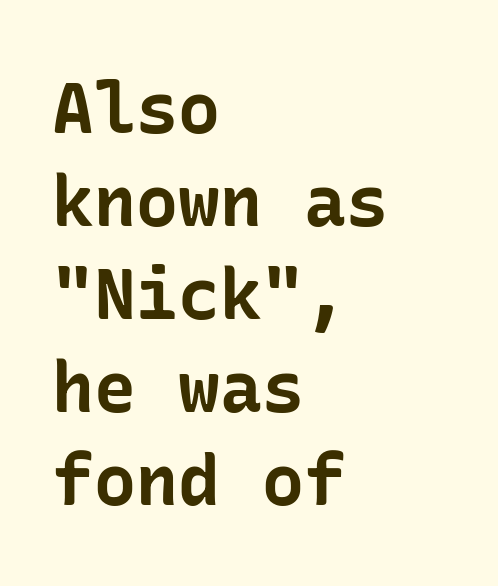
The image shows 70 px bold sans-serif type, upright; set left-aligned, normal line spacing (1.33x), normal letter spacing, not underlined; low stroke contrast and a medium x-height.
